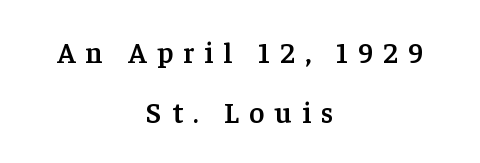
{"serif": "yes", "italic": "no", "bold": "semi", "weight": "semibold", "width": "normal", "stroke_contrast": "low", "x_height": "medium", "monospaced": "no", "underline": "no", "align": "center", "line_spacing": "loose", "line_spacing_ratio": 2.07, "letter_spacing": "wide", "letter_spacing_em": 0.35, "glyph_px": 29}
